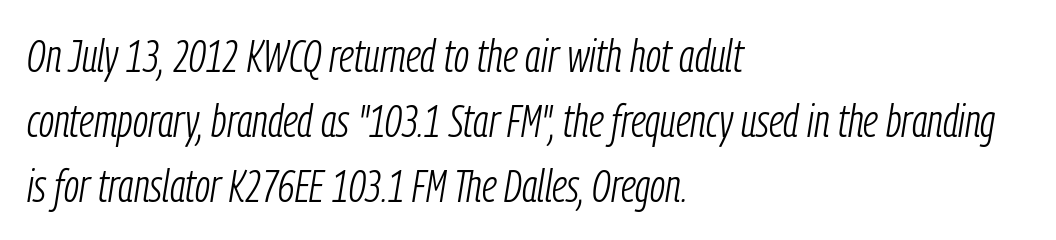
{"italic": "yes", "lean": "right", "slant_degrees": 9, "bold": "no", "weight": "light", "width": "condensed", "stroke_contrast": "low", "x_height": "medium", "monospaced": "no", "underline": "no", "align": "left", "line_spacing": "normal", "line_spacing_ratio": 1.41, "letter_spacing": "normal", "letter_spacing_em": 0.0, "glyph_px": 46}
